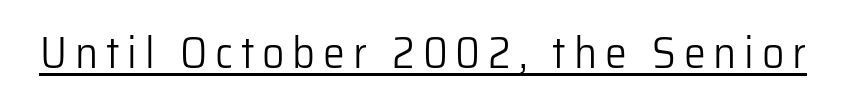
This sample has the flowing, uneven cadence of proportional lettering. The type family on display is of the sans-serif kind. Heft: none added — not bold. Every stem runs plumb, perpendicular to the baseline.
